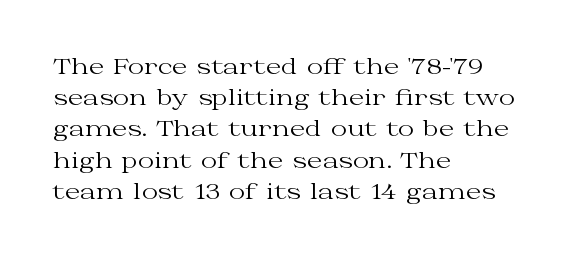
Q: Is the text bold? A: No.
Q: Is the text italic (slanted)? A: No, it is upright.
Q: Is the text underlined? A: No.
Q: How is the paragraph aligned? A: Left-aligned.
Q: Is the spacing between letters normal or unusually wide? A: Normal.
Q: Is the spacing between lines tight, normal or loose? A: Normal.
